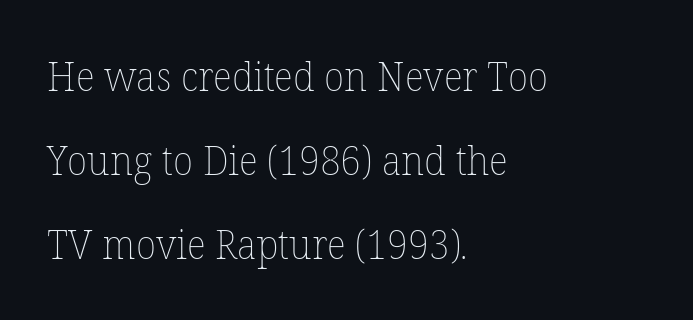
The image shows 41 px thin type, upright; set left-aligned, loose line spacing (2.05x), normal letter spacing, not underlined; low stroke contrast and a medium x-height.
